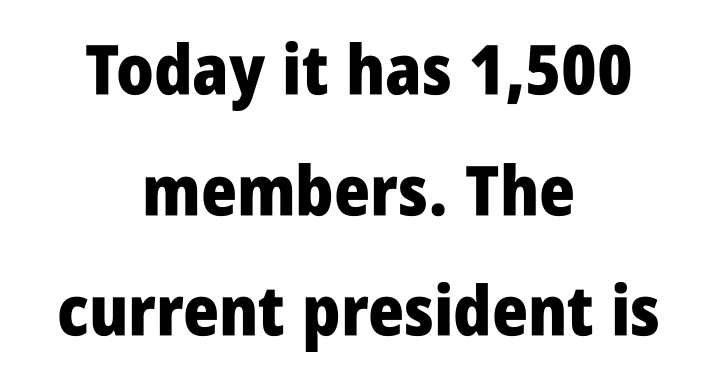
The image shows 69 px heavy, condensed sans-serif type, upright; set centered, line spacing 1.75x, normal letter spacing, not underlined; low stroke contrast and a large x-height.
